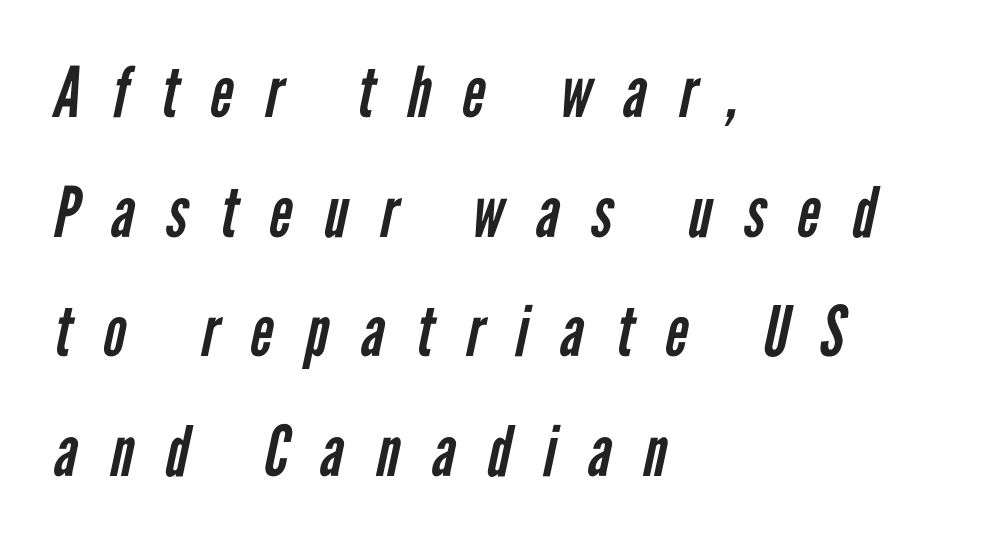
Q: Is the text bold? A: No.
Q: Is the typeface a serif or a sans-serif typeface? A: Sans-serif.
Q: Is the text underlined? A: No.
Q: How is the paragraph aligned? A: Left-aligned.
Q: Is the spacing between letters normal or unusually wide? A: Unusually wide.
Q: Width (condensed, normal, or wide)? A: Condensed.
Q: Stroke contrast? A: Low.
Q: x-height? A: Medium.
Q: Monospaced? A: No.
